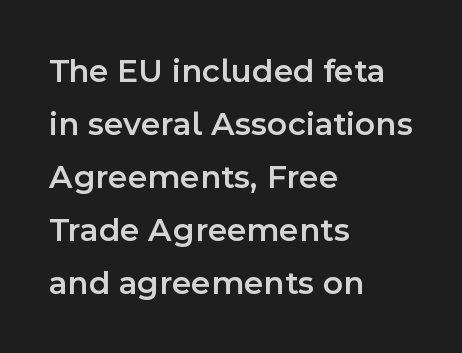
The image shows 34 px semibold sans-serif type, upright; set left-aligned, normal line spacing (1.56x), normal letter spacing, not underlined; a medium x-height.
